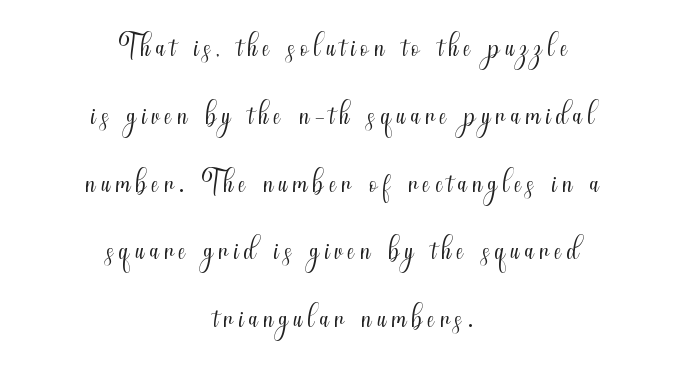
Q: Is the text bold? A: No.
Q: Is the text italic (slanted)? A: Yes.
Q: Is the typeface a serif or a sans-serif typeface? A: Sans-serif.
Q: Is the text underlined? A: No.
Q: How is the paragraph aligned? A: Centered.
Q: Is the spacing between lines tight, normal or loose? A: Normal.
Q: Width (condensed, normal, or wide)? A: Condensed.
Q: Stroke contrast? A: Medium.
Q: x-height? A: Small.
Q: Monospaced? A: No.
